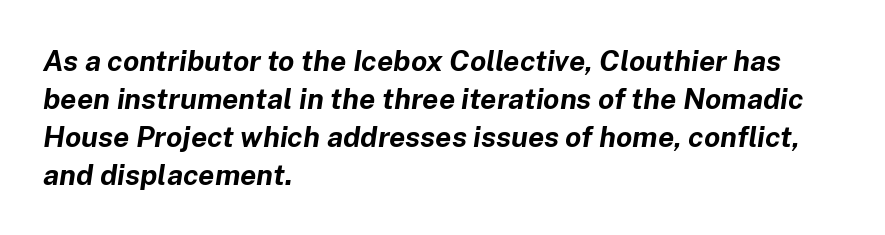
Q: Is the text bold? A: Yes.
Q: Is the text italic (slanted)? A: Yes, it leans right by about 8 degrees.
Q: Is the text underlined? A: No.
Q: How is the paragraph aligned? A: Left-aligned.
Q: Is the spacing between letters normal or unusually wide? A: Normal.
Q: Is the spacing between lines tight, normal or loose? A: Normal.
Q: Width (condensed, normal, or wide)? A: Normal.
Q: Stroke contrast? A: Low.
Q: x-height? A: Medium.
Q: Monospaced? A: No.
